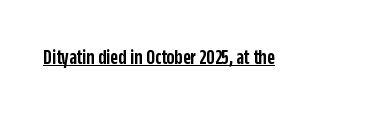
The image shows 21 px text type, upright; set normal letter spacing, underlined.
